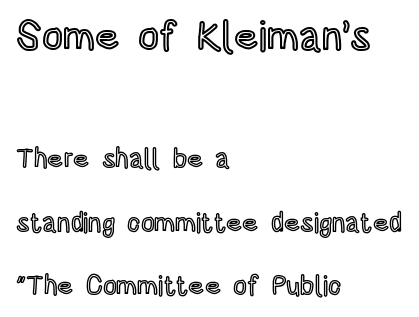
Successive baselines arrive slowly, with a big drop between each. Alignment: flush left. The letters stand straight up with perfectly vertical stems. Lines of text with bare space underneath. Does extra space separate the letters? No, they use regular spacing.
